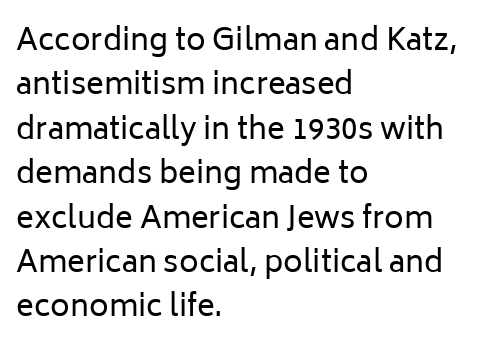
Q: Is the text bold? A: No.
Q: Is the text italic (slanted)? A: No, it is upright.
Q: Is the typeface a serif or a sans-serif typeface? A: Sans-serif.
Q: Is the text underlined? A: No.
Q: How is the paragraph aligned? A: Left-aligned.
Q: Is the spacing between letters normal or unusually wide? A: Normal.
Q: Is the spacing between lines tight, normal or loose? A: Normal.
Q: Width (condensed, normal, or wide)? A: Normal.
Q: Stroke contrast? A: Low.
Q: x-height? A: Medium.
Q: Monospaced? A: No.
